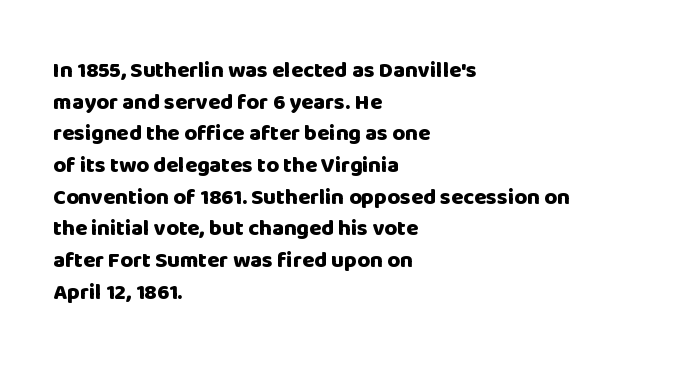
The image shows 22 px bold type, upright; set left-aligned, normal line spacing (1.44x), normal letter spacing, not underlined.
